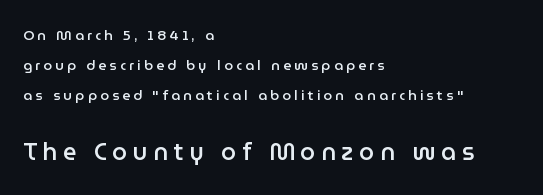
The image shows 24 px text type, upright; set left-aligned, loose line spacing (2.14x), unusually wide letter spacing (+0.23 em), not underlined; the second (bottom) block is 1.71x larger.
